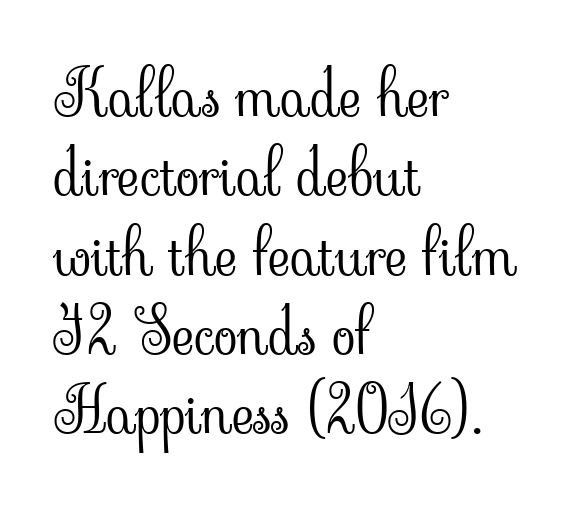
If you drew a ruler down the left edge, every line would touch it. The strokes are not fattened; the text isn't bold. No extra tracking has been applied to these lines. Honestly, there is no underline to notice here at all.
